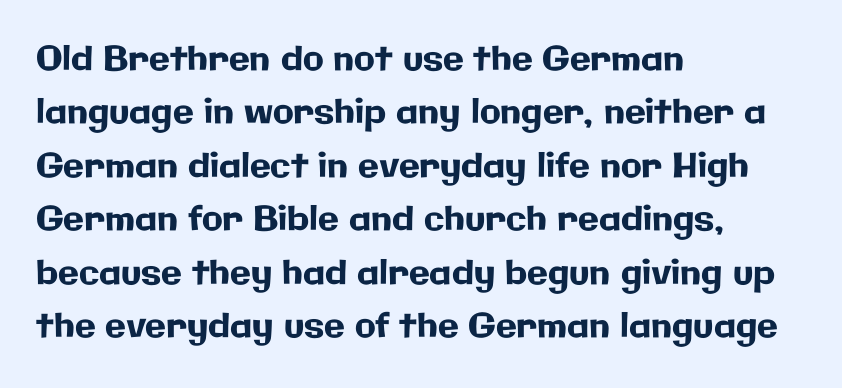
Q: Is the text italic (slanted)? A: No, it is upright.
Q: Is the typeface a serif or a sans-serif typeface? A: Sans-serif.
Q: Is the text underlined? A: No.
Q: How is the paragraph aligned? A: Left-aligned.
Q: Is the spacing between letters normal or unusually wide? A: Normal.
Q: Is the spacing between lines tight, normal or loose? A: Normal.
Q: Width (condensed, normal, or wide)? A: Normal.
Q: Stroke contrast? A: Low.
Q: x-height? A: Medium.
Q: Monospaced? A: No.
